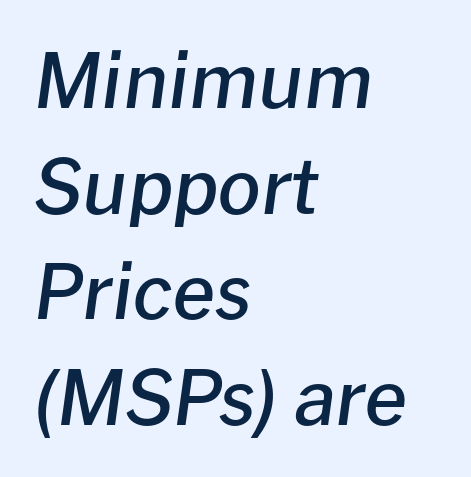
Q: Is the text bold? A: Semi-bold.
Q: Is the text italic (slanted)? A: Yes, it leans right by about 8 degrees.
Q: Is the text underlined? A: No.
Q: How is the paragraph aligned? A: Left-aligned.
Q: Is the spacing between letters normal or unusually wide? A: Normal.
Q: Is the spacing between lines tight, normal or loose? A: Normal.
Q: Width (condensed, normal, or wide)? A: Normal.
Q: Stroke contrast? A: Low.
Q: x-height? A: Medium.
Q: Monospaced? A: No.
